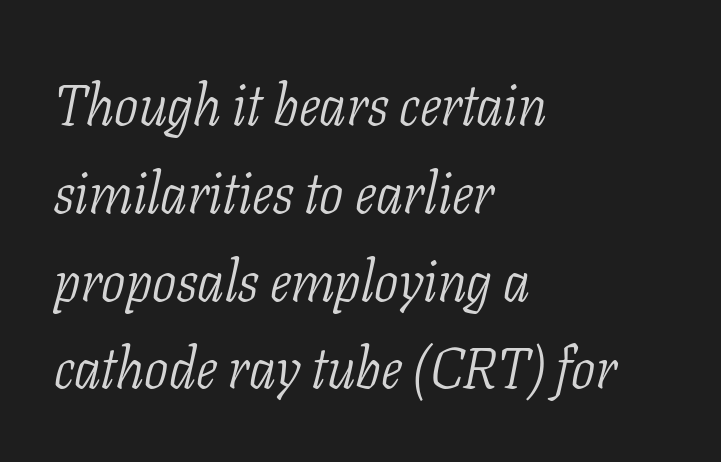
Q: Is the text bold? A: No.
Q: Is the text italic (slanted)? A: Yes, it leans right by about 11 degrees.
Q: Is the typeface a serif or a sans-serif typeface? A: Serif.
Q: Is the text underlined? A: No.
Q: How is the paragraph aligned? A: Left-aligned.
Q: Is the spacing between letters normal or unusually wide? A: Normal.
Q: Is the spacing between lines tight, normal or loose? A: Normal.
Q: Width (condensed, normal, or wide)? A: Condensed.
Q: Stroke contrast? A: Low.
Q: x-height? A: Medium.
Q: Monospaced? A: No.
